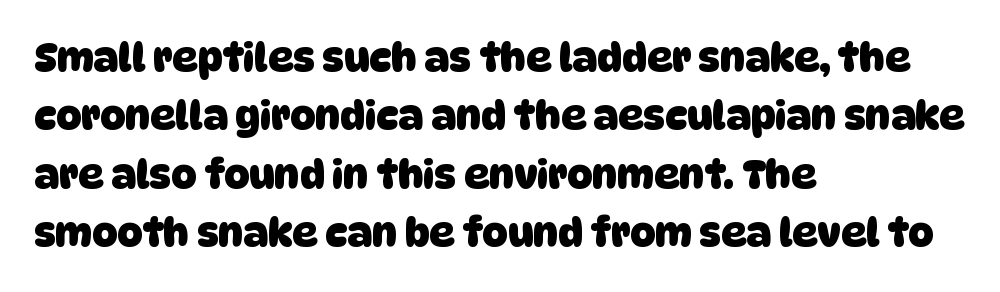
Q: Is the text bold? A: Yes.
Q: Is the typeface a serif or a sans-serif typeface? A: Sans-serif.
Q: Is the text underlined? A: No.
Q: How is the paragraph aligned? A: Left-aligned.
Q: Is the spacing between letters normal or unusually wide? A: Normal.
Q: Is the spacing between lines tight, normal or loose? A: Normal.
Q: Width (condensed, normal, or wide)? A: Normal.
Q: Stroke contrast? A: Low.
Q: x-height? A: Large.
Q: Monospaced? A: No.
